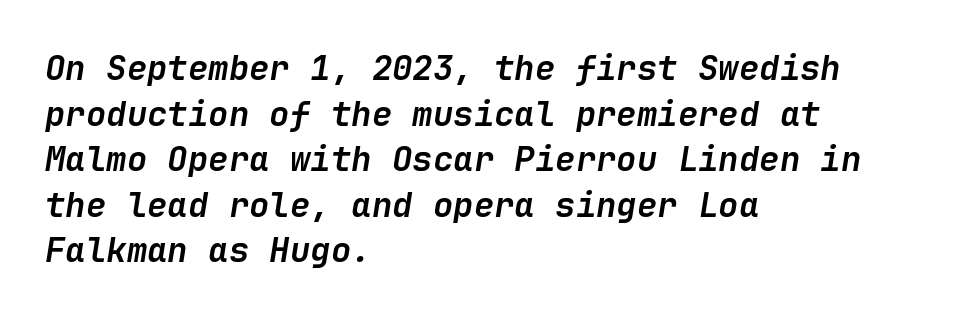
Q: Is the text bold? A: Yes.
Q: Is the text italic (slanted)? A: Yes, it leans right by about 9 degrees.
Q: Is the text underlined? A: No.
Q: How is the paragraph aligned? A: Left-aligned.
Q: Is the spacing between letters normal or unusually wide? A: Normal.
Q: Is the spacing between lines tight, normal or loose? A: Normal.
Q: Width (condensed, normal, or wide)? A: Normal.
Q: Stroke contrast? A: Low.
Q: x-height? A: Medium.
